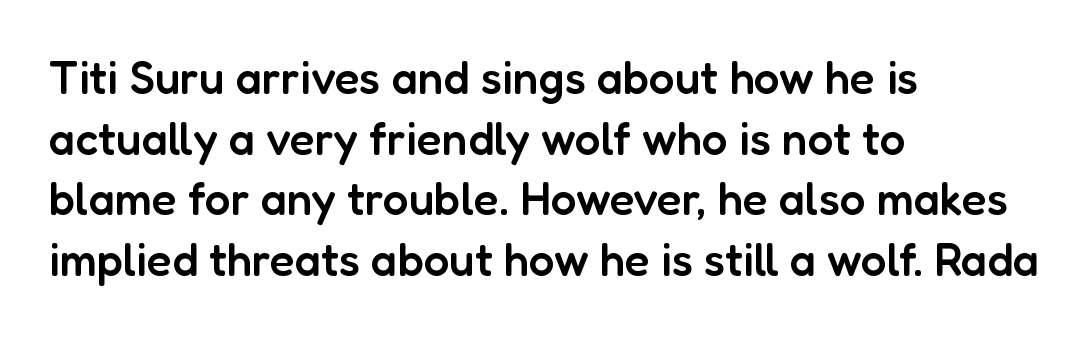
Q: Is the text bold? A: Semi-bold.
Q: Is the text italic (slanted)? A: No, it is upright.
Q: Is the typeface a serif or a sans-serif typeface? A: Sans-serif.
Q: Is the text underlined? A: No.
Q: How is the paragraph aligned? A: Left-aligned.
Q: Is the spacing between letters normal or unusually wide? A: Normal.
Q: Is the spacing between lines tight, normal or loose? A: Normal.
Q: Width (condensed, normal, or wide)? A: Normal.
Q: Stroke contrast? A: Low.
Q: x-height? A: Medium.
Q: Monospaced? A: No.
